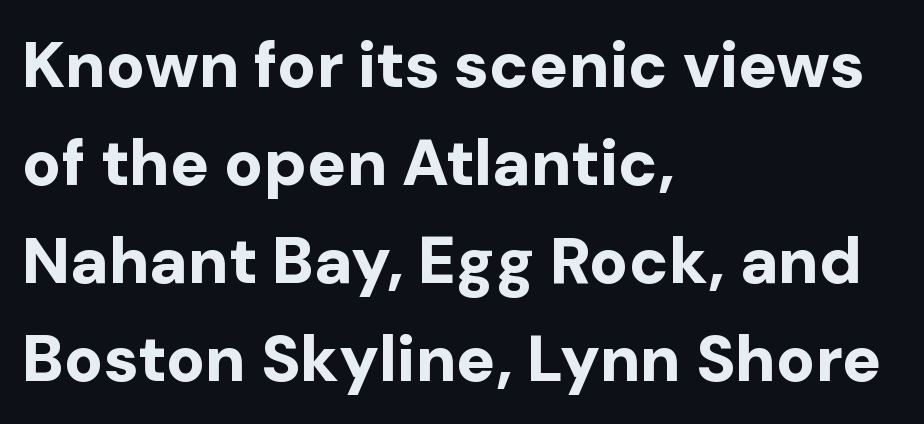
Q: Is the text bold? A: Yes.
Q: Is the text italic (slanted)? A: No, it is upright.
Q: Is the typeface a serif or a sans-serif typeface? A: Sans-serif.
Q: Is the text underlined? A: No.
Q: How is the paragraph aligned? A: Left-aligned.
Q: Is the spacing between letters normal or unusually wide? A: Normal.
Q: Is the spacing between lines tight, normal or loose? A: Normal.
Q: Width (condensed, normal, or wide)? A: Normal.
Q: Stroke contrast? A: Low.
Q: x-height? A: Medium.
Q: Monospaced? A: No.
